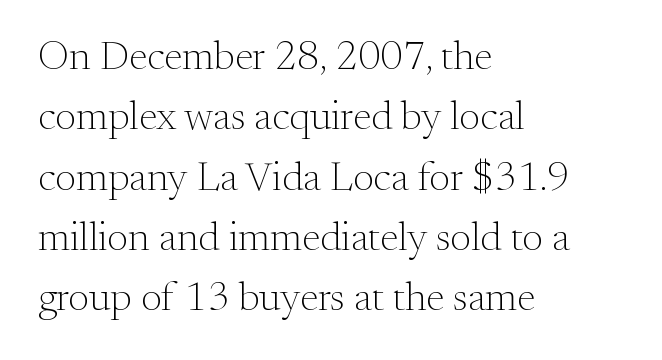
In CSS terms this would be text-align: left. This is the regular roman posture of the typeface. Evenly set lines give the paragraph a standard silhouette. Here the glyphs are tracked normally, forming tight word shapes. This is serif lettering, the kind often seen in printed books.
